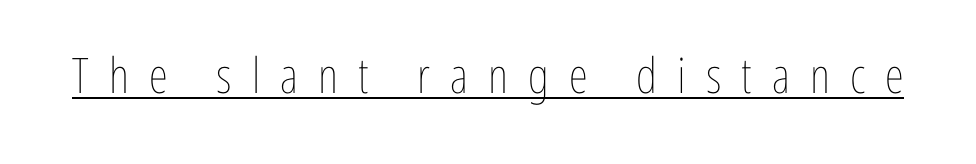
Q: Is the text bold? A: No.
Q: Is the text italic (slanted)? A: No, it is upright.
Q: Is the text underlined? A: Yes.
Q: Is the spacing between letters normal or unusually wide? A: Unusually wide.
Q: Width (condensed, normal, or wide)? A: Condensed.
Q: Stroke contrast? A: Low.
Q: x-height? A: Medium.
Q: Monospaced? A: No.
